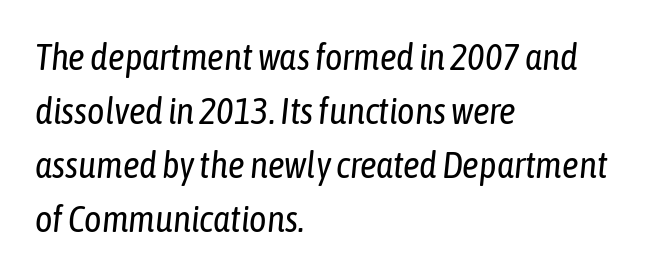
Q: Is the text bold? A: No.
Q: Is the text italic (slanted)? A: Yes, it leans right by about 6 degrees.
Q: Is the text underlined? A: No.
Q: How is the paragraph aligned? A: Left-aligned.
Q: Is the spacing between letters normal or unusually wide? A: Normal.
Q: Is the spacing between lines tight, normal or loose? A: Normal.
Q: Width (condensed, normal, or wide)? A: Condensed.
Q: Stroke contrast? A: Low.
Q: x-height? A: Medium.
Q: Monospaced? A: No.
